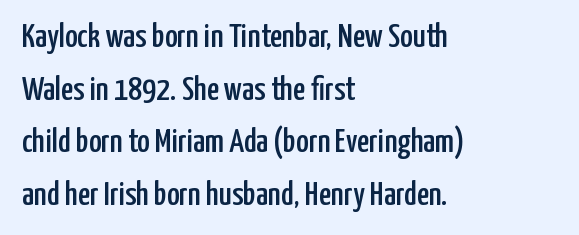
Q: Is the text italic (slanted)? A: No, it is upright.
Q: Is the typeface a serif or a sans-serif typeface? A: Sans-serif.
Q: Is the text underlined? A: No.
Q: How is the paragraph aligned? A: Left-aligned.
Q: Is the spacing between letters normal or unusually wide? A: Normal.
Q: Is the spacing between lines tight, normal or loose? A: Normal.
Q: Width (condensed, normal, or wide)? A: Condensed.
Q: Stroke contrast? A: Low.
Q: x-height? A: Medium.
Q: Monospaced? A: No.
